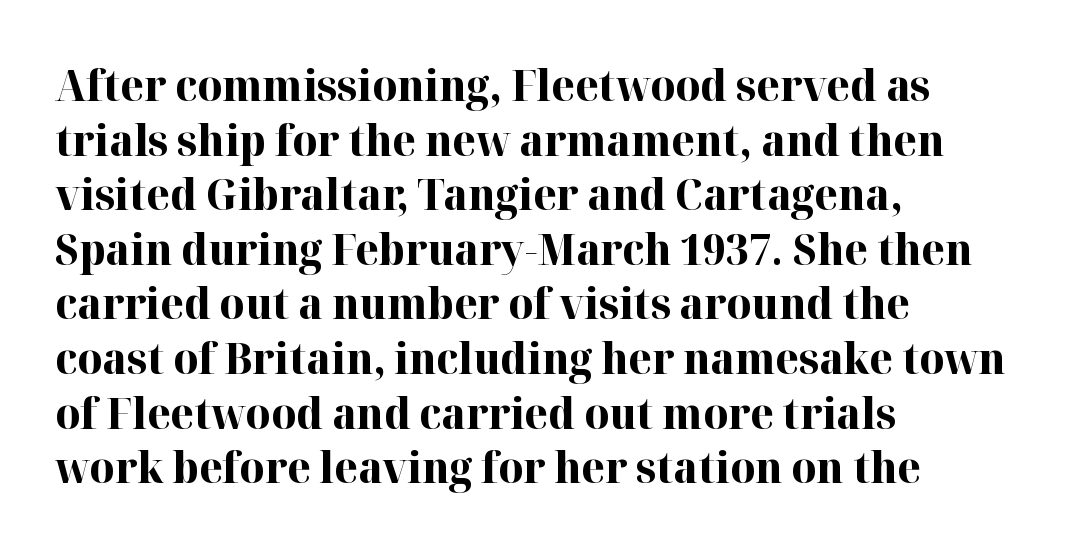
Q: Is the text bold? A: Yes.
Q: Is the text italic (slanted)? A: No, it is upright.
Q: Is the typeface a serif or a sans-serif typeface? A: Serif.
Q: Is the text underlined? A: No.
Q: How is the paragraph aligned? A: Left-aligned.
Q: Is the spacing between letters normal or unusually wide? A: Normal.
Q: Is the spacing between lines tight, normal or loose? A: Normal.
Q: Width (condensed, normal, or wide)? A: Normal.
Q: Stroke contrast? A: High.
Q: x-height? A: Medium.
Q: Monospaced? A: No.
